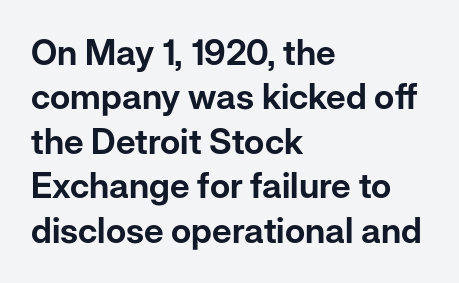
The glyphs in this specimen are sans serif. You can tell it's not italic because the verticals are truly vertical. Proportional: the letters do not fall into vertical columns. Compared with typical paragraphs, the rows here are spaced about the same.
